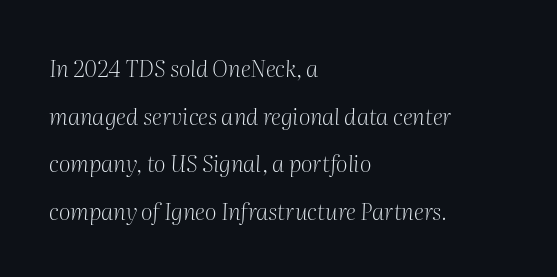
The image shows 23 px text type, italic (leaning right); set left-aligned, loose line spacing (2.07x), normal letter spacing, not underlined.
